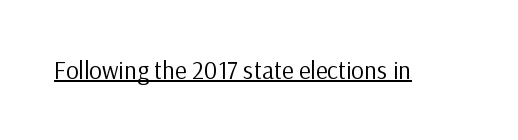
The letterforms sit at book weight or below. Posture: upright roman. Here the glyphs are tracked normally, forming tight word shapes. The words here are underlined.
